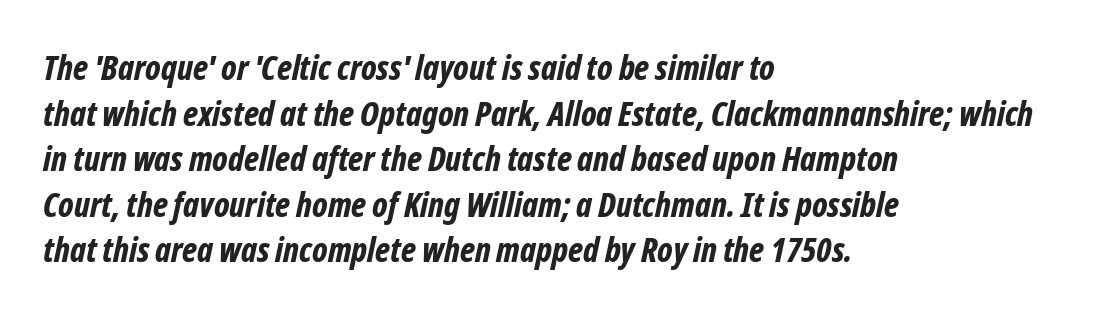
Q: Is the text bold? A: Yes.
Q: Is the text italic (slanted)? A: Yes, it leans right by about 12 degrees.
Q: Is the text underlined? A: No.
Q: How is the paragraph aligned? A: Left-aligned.
Q: Is the spacing between letters normal or unusually wide? A: Normal.
Q: Is the spacing between lines tight, normal or loose? A: Normal.
Q: Width (condensed, normal, or wide)? A: Condensed.
Q: Stroke contrast? A: Low.
Q: x-height? A: Medium.
Q: Monospaced? A: No.
